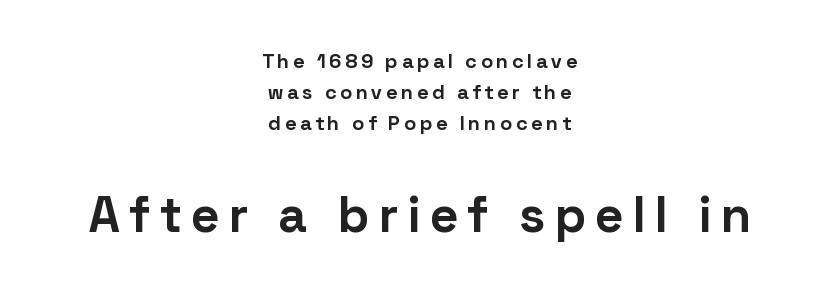
Quick note: underline off. This rendering widens character spacing well past its baseline value. You could not count columns in this text — the font is proportionally spaced. Every row of glyphs is offset so its center matches the block's center.
